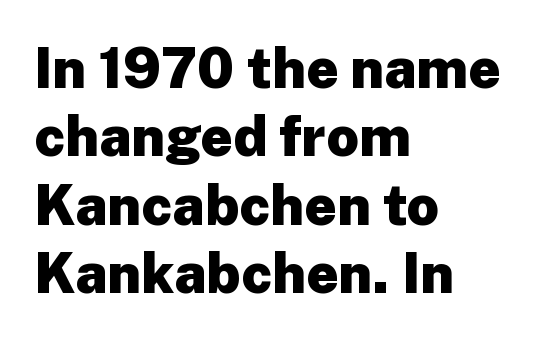
{"serif": "no", "italic": "no", "bold": "yes", "weight": "heavy", "width": "normal", "stroke_contrast": "low", "x_height": "medium", "monospaced": "no", "underline": "no", "align": "left", "line_spacing_ratio": 1.22, "letter_spacing": "normal", "letter_spacing_em": 0.0, "glyph_px": 56}
